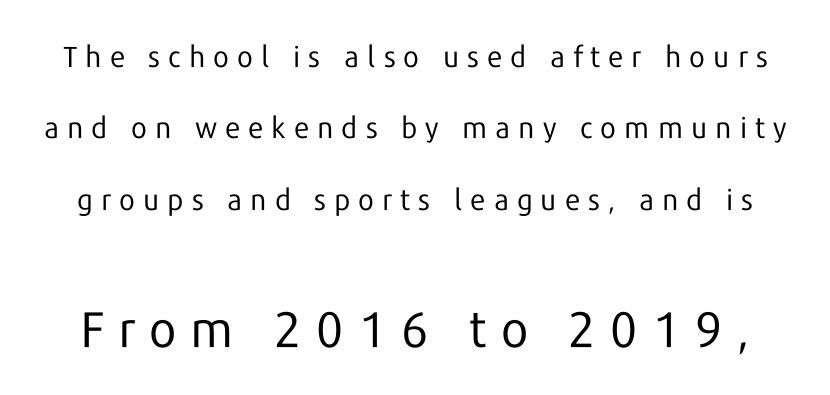
{"serif": "no", "italic": "no", "bold": "no", "weight": "regular", "width": "normal", "stroke_contrast": "low", "x_height": "medium", "monospaced": "no", "underline": "no", "line_spacing": "loose", "line_spacing_ratio": 2.46, "letter_spacing": "wide", "letter_spacing_em": 0.28, "larger_block": "second", "size_ratio": 1.72, "glyph_px": 50}
